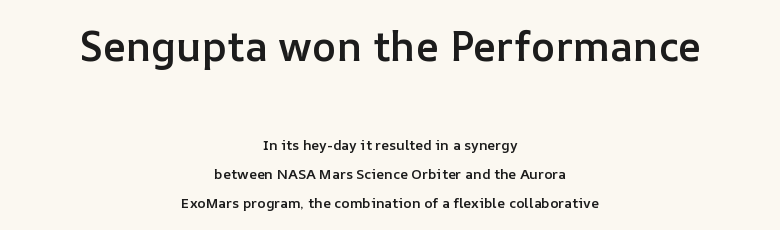
The image shows 41 px semibold type, upright; set centered, loose line spacing (2.07x), normal letter spacing, not underlined; the first (top) block is 2.93x larger; low stroke contrast and a medium x-height.
